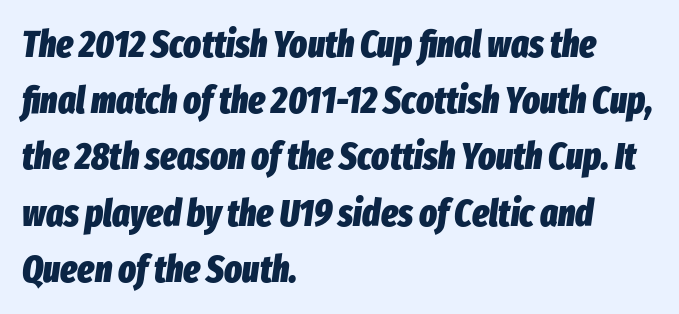
Q: Is the text bold? A: Yes.
Q: Is the text italic (slanted)? A: Yes, it leans right by about 8 degrees.
Q: Is the text underlined? A: No.
Q: How is the paragraph aligned? A: Left-aligned.
Q: Is the spacing between letters normal or unusually wide? A: Normal.
Q: Is the spacing between lines tight, normal or loose? A: Normal.
Q: Width (condensed, normal, or wide)? A: Condensed.
Q: Stroke contrast? A: Low.
Q: x-height? A: Medium.
Q: Monospaced? A: No.
